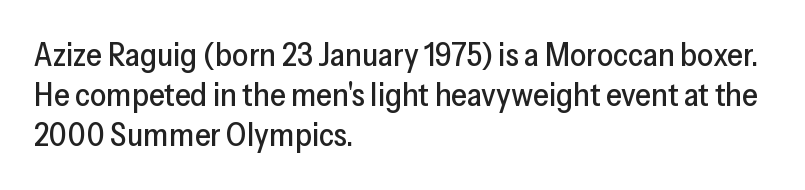
The image shows 32 px sans-serif type, upright; set left-aligned, normal line spacing (1.25x), normal letter spacing, not underlined; low stroke contrast and a medium x-height.
